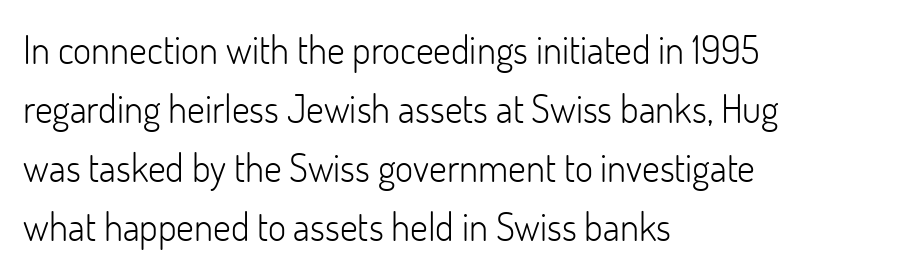
Q: Is the text bold? A: No.
Q: Is the text italic (slanted)? A: No, it is upright.
Q: Is the typeface a serif or a sans-serif typeface? A: Sans-serif.
Q: Is the text underlined? A: No.
Q: How is the paragraph aligned? A: Left-aligned.
Q: Is the spacing between letters normal or unusually wide? A: Normal.
Q: Is the spacing between lines tight, normal or loose? A: Normal.
Q: Width (condensed, normal, or wide)? A: Normal.
Q: Stroke contrast? A: Low.
Q: x-height? A: Small.
Q: Monospaced? A: No.
